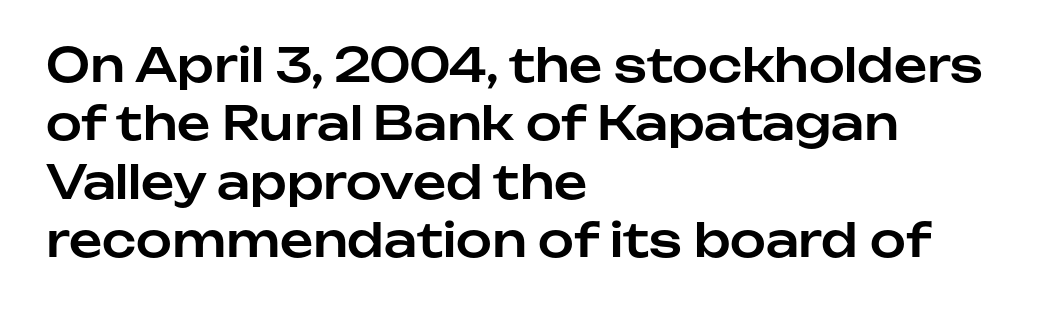
Notice how the stems are strictly vertical — no italics here. Regarding leading, the lines here are spaced in the standard way. Does the type have serifs? No, each stem ends abruptly. Only glyphs here, with clear space below each row. Is the letter spacing exaggerated? No — it looks like the ordinary default. Caption: multi-line text, flush left, ragged right.
